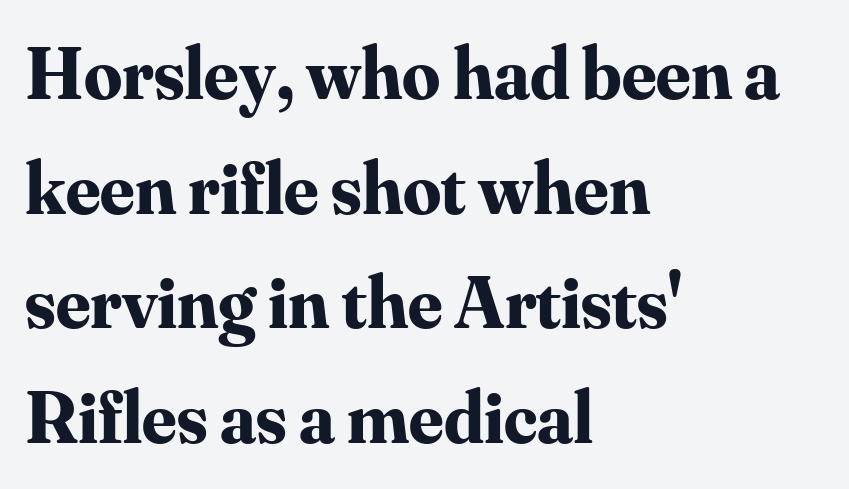
Leading: standard. Has an underline been added? It has not. Stroke thickness is high; the sample reads as a true bold. The text was rendered using a seriffed face with decorative stroke endings. Do the characters align in a grid? No, the font is proportional. How are the letters spaced? Ordinarily, with no added tracking.
